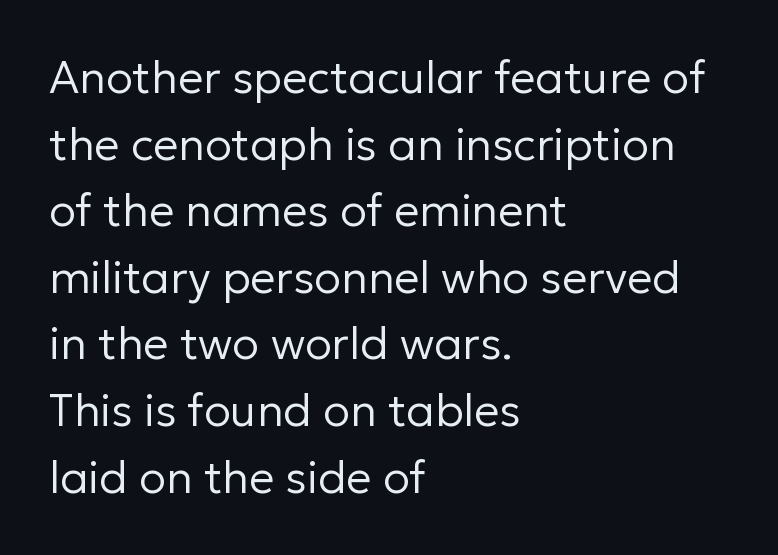
Q: Is the text bold? A: No.
Q: Is the text italic (slanted)? A: No, it is upright.
Q: Is the typeface a serif or a sans-serif typeface? A: Sans-serif.
Q: Is the text underlined? A: No.
Q: How is the paragraph aligned? A: Left-aligned.
Q: Is the spacing between letters normal or unusually wide? A: Normal.
Q: Is the spacing between lines tight, normal or loose? A: Normal.
Q: Width (condensed, normal, or wide)? A: Normal.
Q: Stroke contrast? A: Low.
Q: x-height? A: Medium.
Q: Monospaced? A: No.
